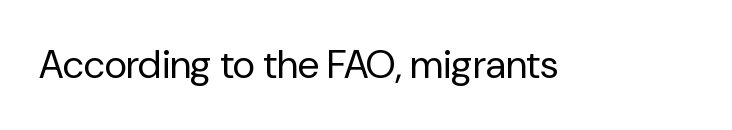
Q: Is the text bold? A: No.
Q: Is the text italic (slanted)? A: No, it is upright.
Q: Is the typeface a serif or a sans-serif typeface? A: Sans-serif.
Q: Is the text underlined? A: No.
Q: Is the spacing between letters normal or unusually wide? A: Normal.
Q: Width (condensed, normal, or wide)? A: Normal.
Q: Stroke contrast? A: Low.
Q: x-height? A: Medium.
Q: Monospaced? A: No.
